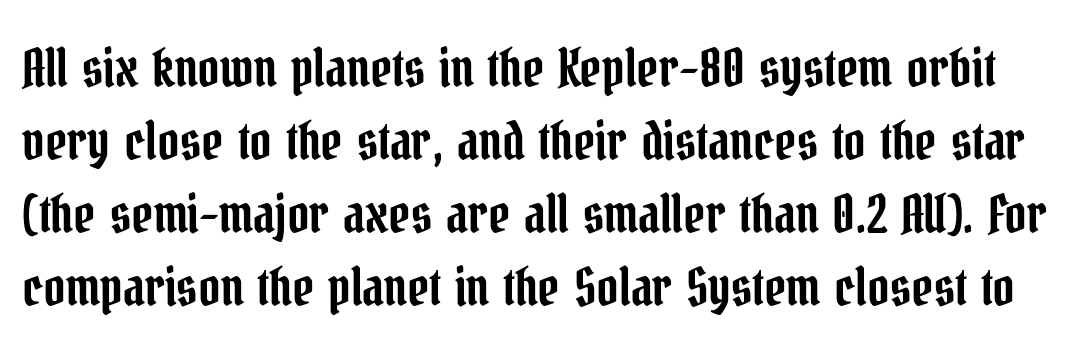
The image shows 53 px condensed serif type, upright; set normal line spacing (1.38x), normal letter spacing, not underlined; low stroke contrast and a medium x-height.
